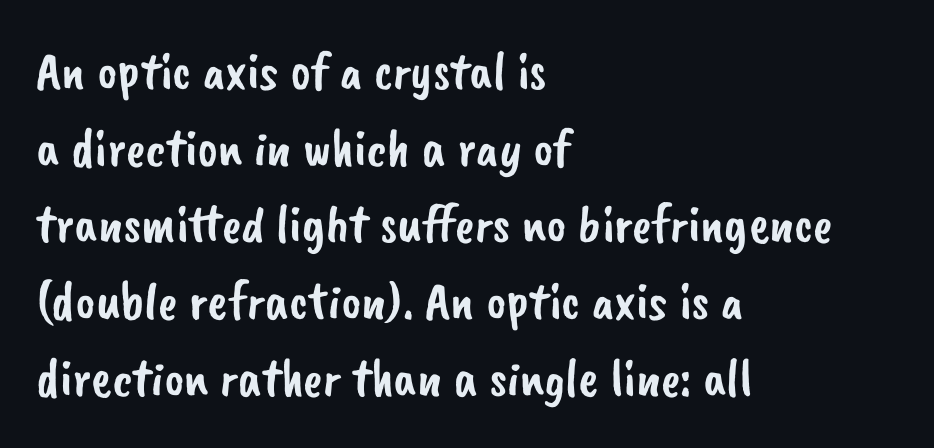
The image shows 54 px sans-serif type; set left-aligned, normal line spacing (1.42x), normal letter spacing, not underlined; low stroke contrast and a small x-height.
